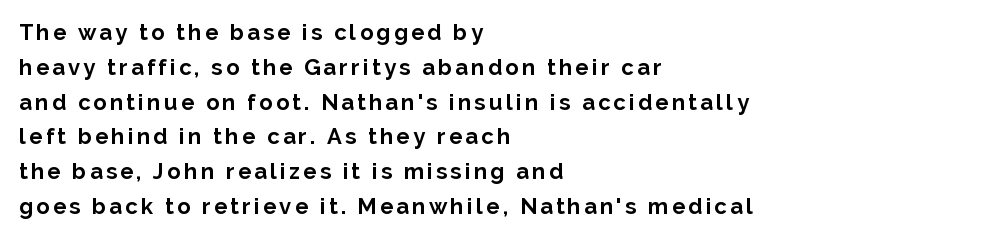
Underline: absent. This sample keeps an unexceptional amount of space between lines. In terms of weight, the rendering is a true, heavy bold. Every character sits straight up, as roman type does. The setting favours the left margin, as ordinary paragraphs usually do.
